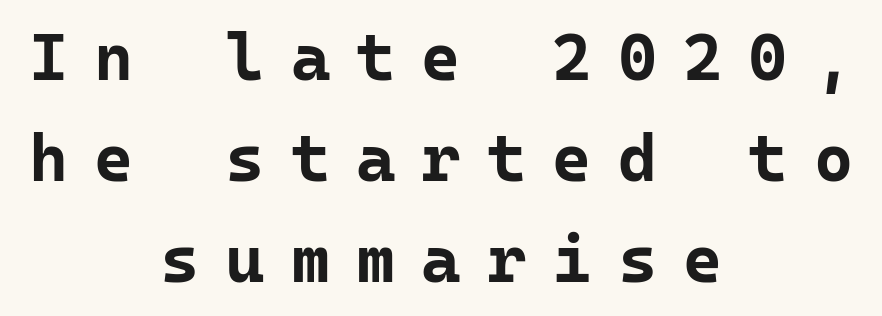
{"serif": "no", "italic": "no", "bold": "yes", "weight": "bold", "width": "normal", "stroke_contrast": "low", "x_height": "medium", "monospaced": "yes", "underline": "no", "align": "center", "line_spacing": "normal", "line_spacing_ratio": 1.51, "letter_spacing": "wide", "letter_spacing_em": 0.39, "glyph_px": 67}
